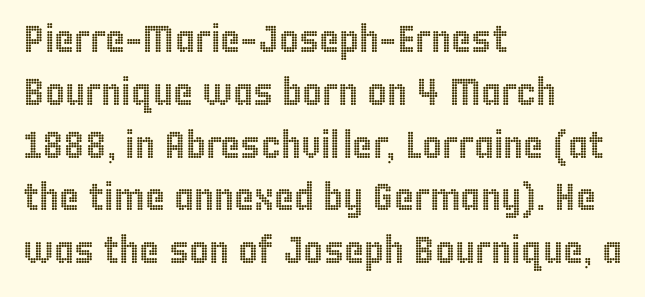
The image shows 38 px condensed type, upright; set left-aligned, normal line spacing (1.39x), normal letter spacing, not underlined; a large x-height.
